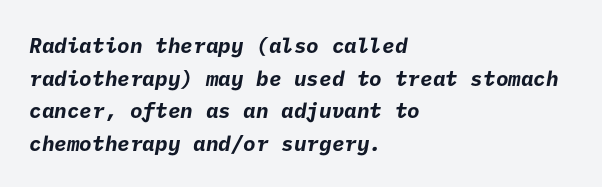
The image shows 21 px bold type; set left-aligned, normal line spacing (1.55x), normal letter spacing, not underlined.
